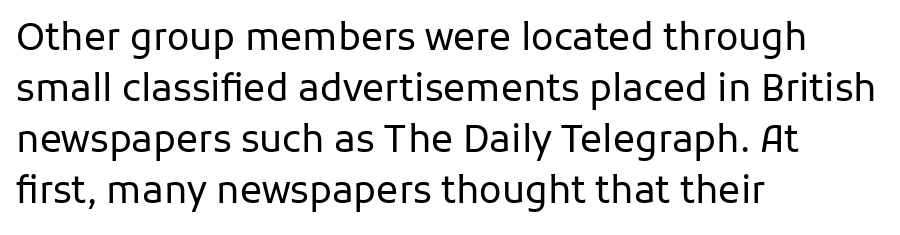
The image shows 37 px regular-weight sans-serif type, upright; set left-aligned, normal line spacing (1.38x), normal letter spacing, not underlined; low stroke contrast and a medium x-height.
